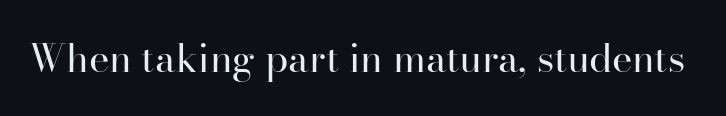
Q: Is the text bold? A: No.
Q: Is the text italic (slanted)? A: No, it is upright.
Q: Is the typeface a serif or a sans-serif typeface? A: Serif.
Q: Is the text underlined? A: No.
Q: Is the spacing between letters normal or unusually wide? A: Normal.
Q: Width (condensed, normal, or wide)? A: Normal.
Q: Stroke contrast? A: High.
Q: x-height? A: Small.
Q: Monospaced? A: No.
